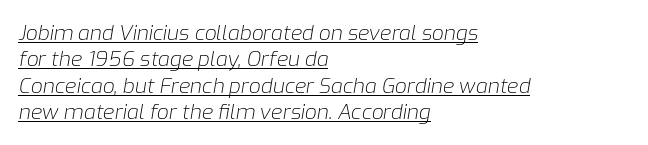
Honestly, the row spacing looks completely unremarkable. Weight class: somewhere from thin through regular. There's an unmistakable incline to the writing here. Here the glyphs are tracked normally, forming tight word shapes. All the whitespace from short lines collects on the right. Students, observe the line beneath the letters — that is underlining.
